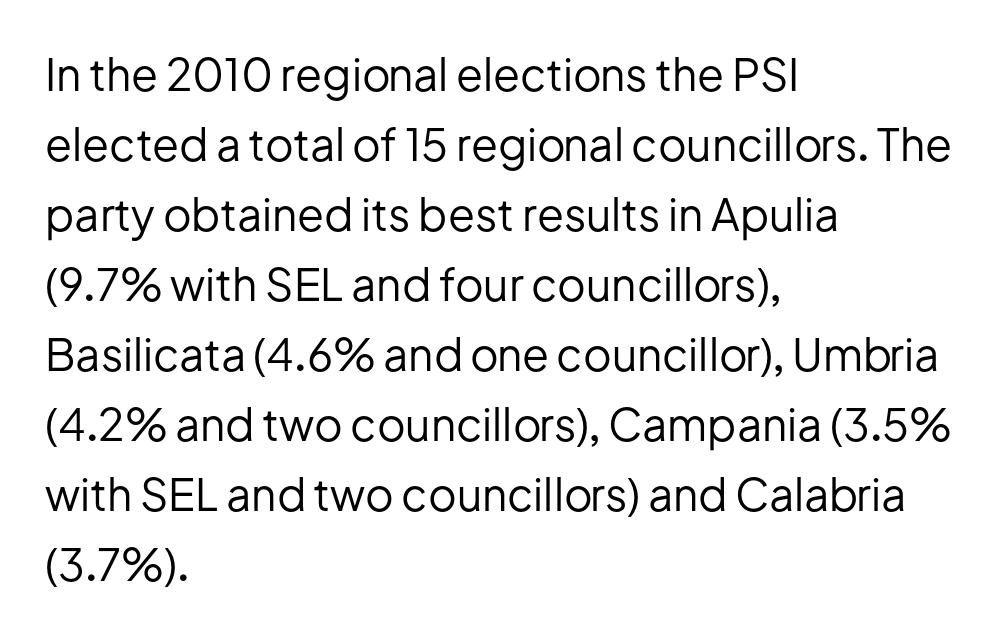
{"serif": "no", "italic": "no", "bold": "no", "weight": "regular", "width": "normal", "stroke_contrast": "low", "x_height": "medium", "monospaced": "no", "underline": "no", "align": "left", "line_spacing": "normal", "line_spacing_ratio": 1.59, "letter_spacing": "normal", "letter_spacing_em": 0.0, "glyph_px": 44}
